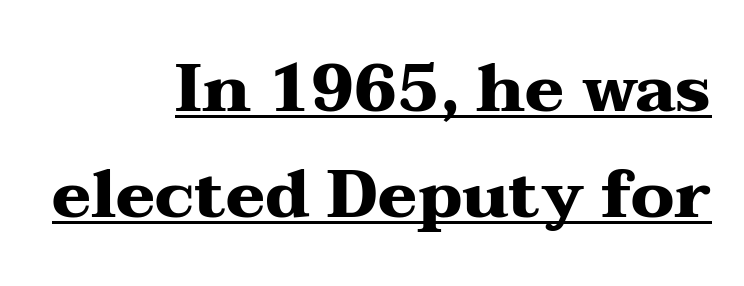
Q: Is the text bold? A: Yes.
Q: Is the text italic (slanted)? A: No, it is upright.
Q: Is the typeface a serif or a sans-serif typeface? A: Serif.
Q: Is the text underlined? A: Yes.
Q: How is the paragraph aligned? A: Right-aligned.
Q: Is the spacing between letters normal or unusually wide? A: Normal.
Q: Is the spacing between lines tight, normal or loose? A: Normal.
Q: Width (condensed, normal, or wide)? A: Wide.
Q: Stroke contrast? A: Medium.
Q: x-height? A: Medium.
Q: Monospaced? A: No.
